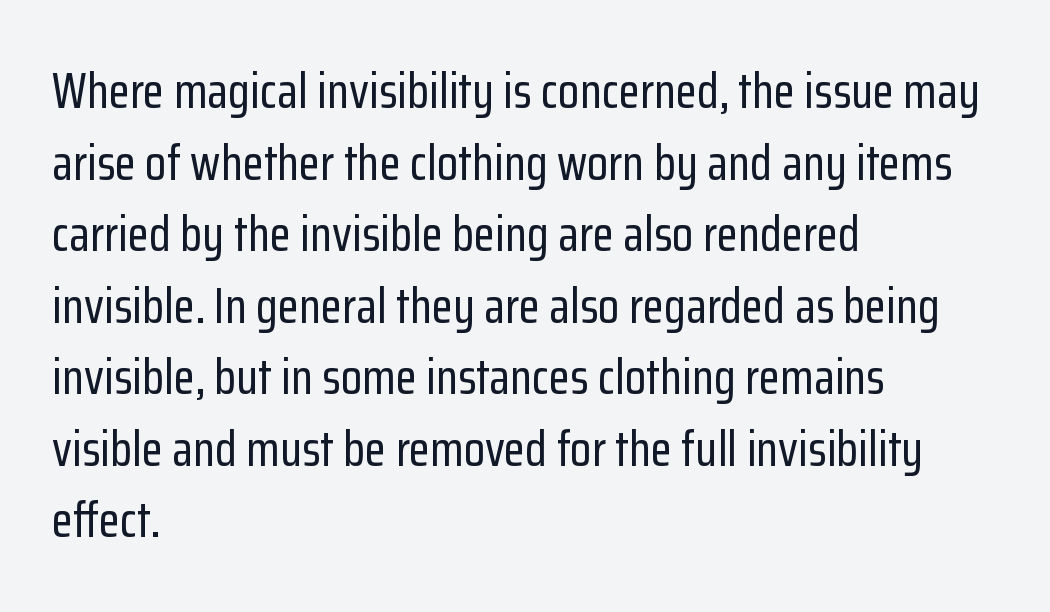
The typesetter chose a ragged-right arrangement here. Rows of type keep a routine distance in the vertical direction. This sample uses an upright cut, with every glyph sitting square on the baseline. Students, note that the glyphs here touch the page at normal intervals. The space directly below the letters is spotless.
